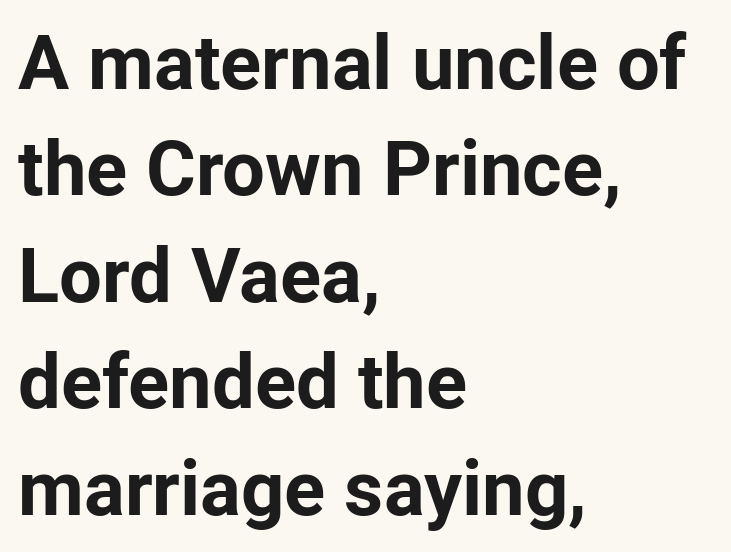
The image shows 76 px bold sans-serif type, upright; set left-aligned, normal line spacing (1.4x), normal letter spacing, not underlined; low stroke contrast and a medium x-height.
